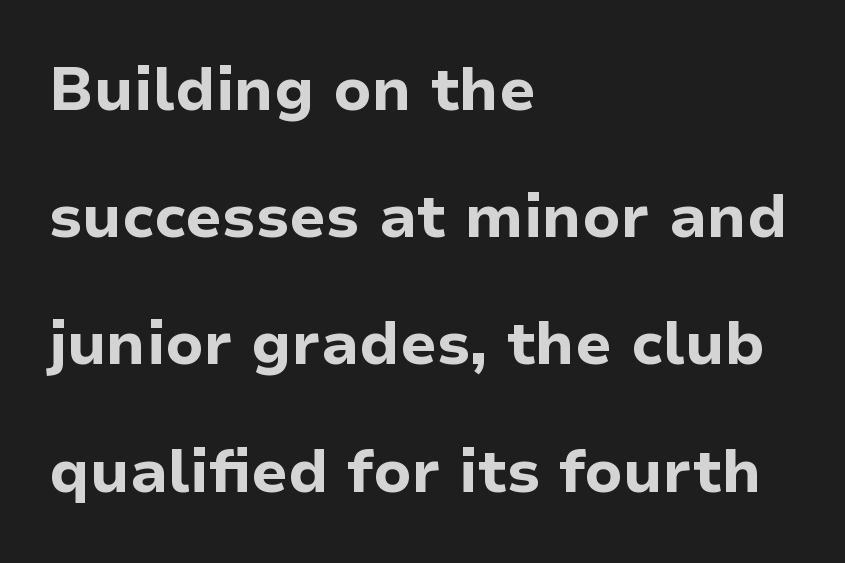
The image shows 60 px bold sans-serif type, upright; set left-aligned, loose line spacing (2.12x), normal letter spacing, not underlined; low stroke contrast and a medium x-height.
